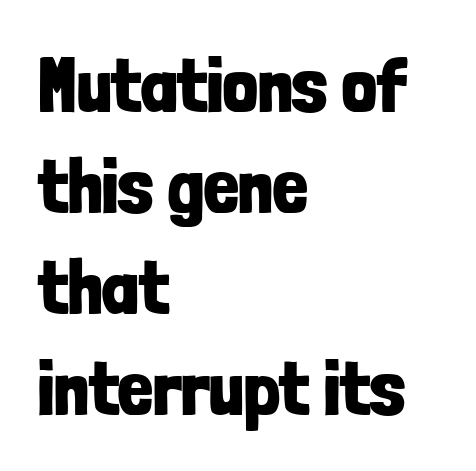
The image shows 77 px bold, condensed sans-serif type, upright; set left-aligned, normal line spacing (1.31x), normal letter spacing, not underlined; low stroke contrast and a medium x-height.
